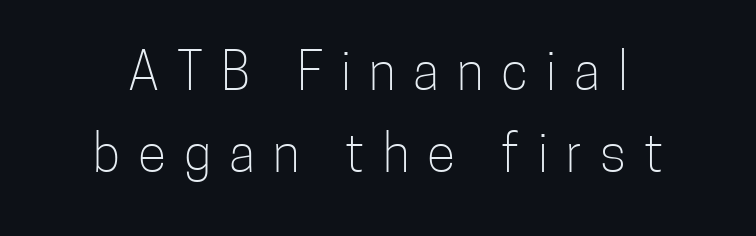
{"serif": "no", "italic": "no", "bold": "no", "weight": "light", "width": "condensed", "stroke_contrast": "low", "x_height": "medium", "monospaced": "no", "underline": "no", "line_spacing": "normal", "line_spacing_ratio": 1.57, "letter_spacing": "wide", "letter_spacing_em": 0.35, "glyph_px": 52}
